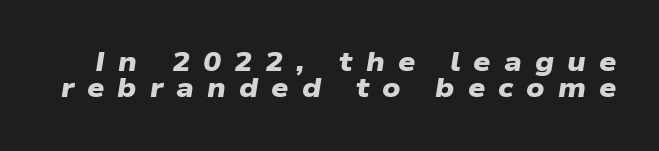
The image shows 27 px bold type; set tight line spacing (0.98x), unusually wide letter spacing (+0.48 em), not underlined.
